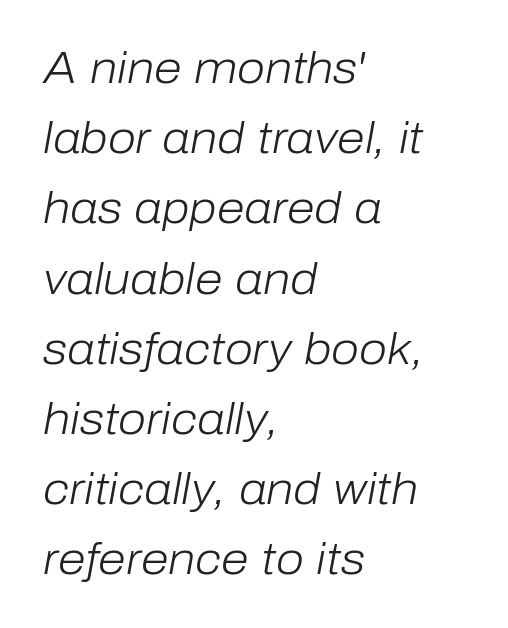
The image shows 45 px light type, italic (leaning right); set left-aligned, normal line spacing (1.56x), normal letter spacing, not underlined; low stroke contrast and a medium x-height.
